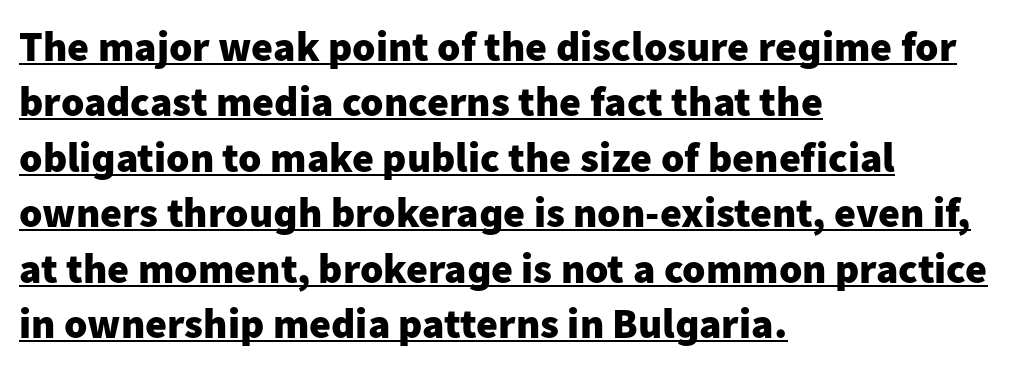
{"serif": "no", "italic": "no", "bold": "yes", "weight": "heavy", "width": "normal", "stroke_contrast": "low", "x_height": "medium", "monospaced": "no", "underline": "yes", "align": "left", "line_spacing": "normal", "line_spacing_ratio": 1.32, "letter_spacing": "normal", "letter_spacing_em": 0.0, "glyph_px": 42}
